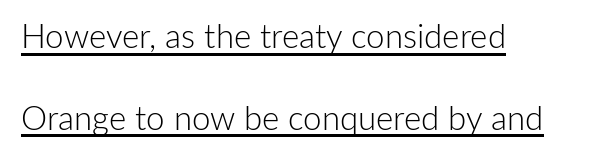
{"serif": "no", "italic": "no", "bold": "no", "weight": "light", "width": "normal", "stroke_contrast": "low", "x_height": "medium", "monospaced": "no", "underline": "yes", "align": "left", "line_spacing": "loose", "line_spacing_ratio": 2.47, "letter_spacing": "normal", "letter_spacing_em": 0.0, "glyph_px": 33}
